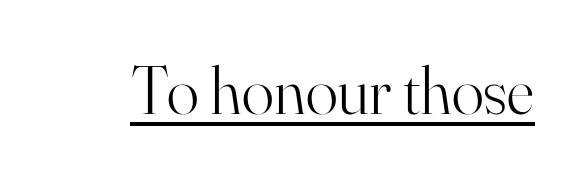
The image shows 67 px light serif type, upright; set normal letter spacing, underlined; high stroke contrast and a small x-height.
